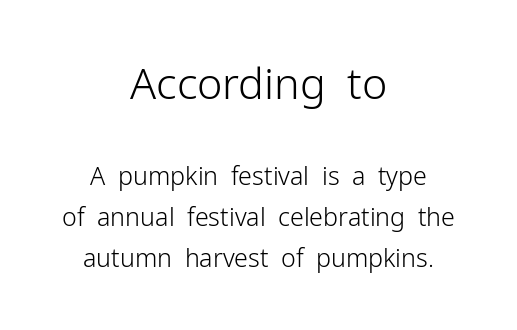
{"serif": "no", "italic": "no", "bold": "no", "weight": "light", "width": "normal", "stroke_contrast": "low", "x_height": "medium", "monospaced": "no", "underline": "no", "align": "center", "line_spacing": "normal", "line_spacing_ratio": 1.63, "letter_spacing": "normal", "letter_spacing_em": 0.0, "larger_block": "first", "size_ratio": 1.72, "glyph_px": 43}
